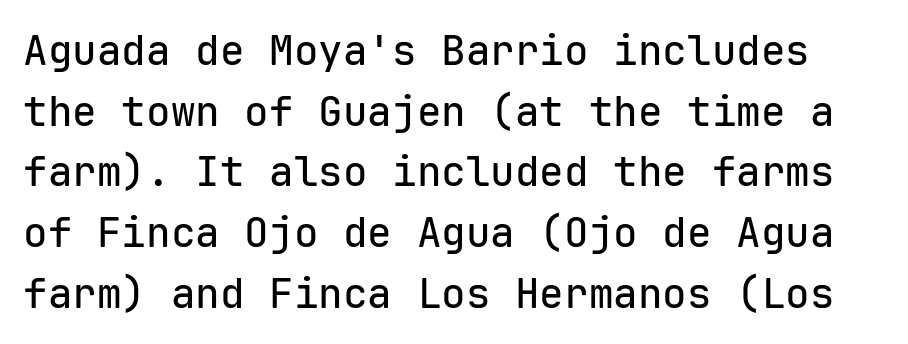
{"serif": "no", "italic": "no", "width": "normal", "stroke_contrast": "low", "x_height": "medium", "monospaced": "yes", "underline": "no", "line_spacing": "normal", "line_spacing_ratio": 1.48, "letter_spacing": "normal", "letter_spacing_em": 0.0, "glyph_px": 41}
